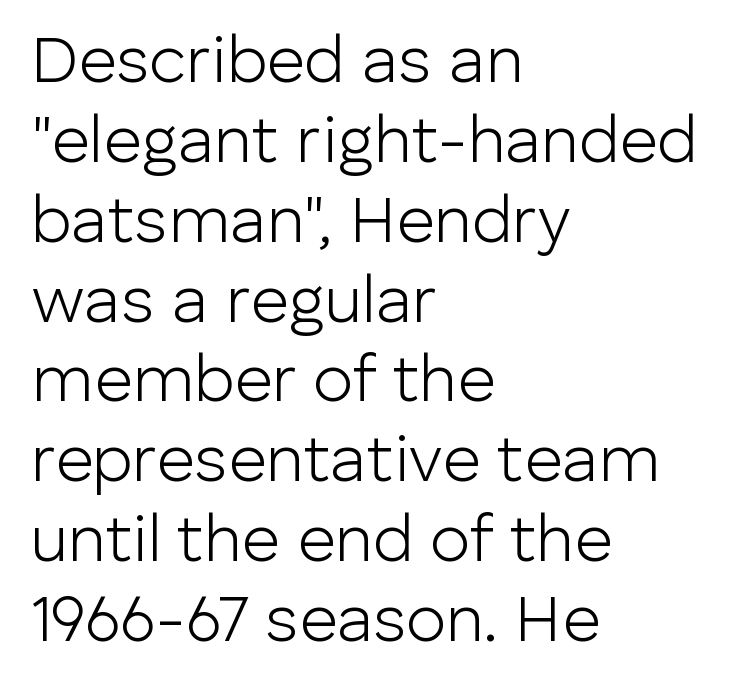
Q: Is the text bold? A: No.
Q: Is the text italic (slanted)? A: No, it is upright.
Q: Is the typeface a serif or a sans-serif typeface? A: Sans-serif.
Q: Is the text underlined? A: No.
Q: How is the paragraph aligned? A: Left-aligned.
Q: Is the spacing between letters normal or unusually wide? A: Normal.
Q: Width (condensed, normal, or wide)? A: Normal.
Q: Stroke contrast? A: Low.
Q: x-height? A: Medium.
Q: Monospaced? A: No.
